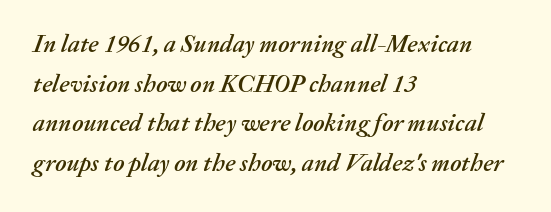
Q: Is the text italic (slanted)? A: Yes, it leans right by about 20 degrees.
Q: Is the text underlined? A: No.
Q: How is the paragraph aligned? A: Left-aligned.
Q: Is the spacing between letters normal or unusually wide? A: Normal.
Q: Is the spacing between lines tight, normal or loose? A: Normal.
